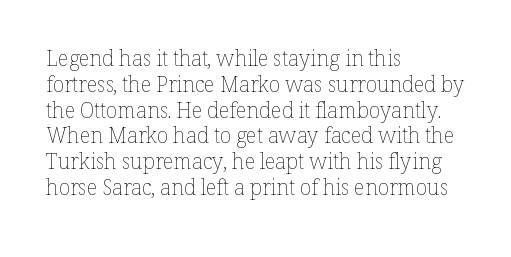
Visually the block forms a straight wall on the left and a jagged coastline on the right. This sample uses plain, unmodified letter spacing. The face looks like a standard text weight, possibly lighter. Check under the words: just untouched page. Does the lettering tilt? It doesn't — this is upright.
